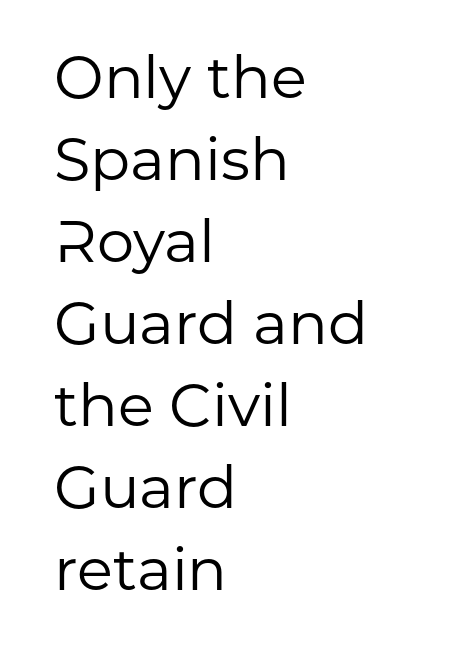
The image shows 59 px regular-weight sans-serif type, upright; set left-aligned, normal line spacing (1.39x), normal letter spacing, not underlined; low stroke contrast and a medium x-height.
